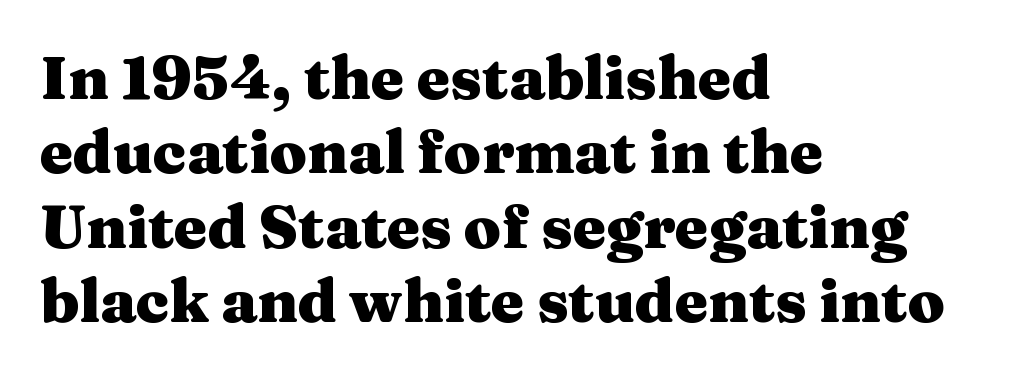
Q: Is the text bold? A: Yes.
Q: Is the text italic (slanted)? A: No, it is upright.
Q: Is the typeface a serif or a sans-serif typeface? A: Serif.
Q: Is the text underlined? A: No.
Q: How is the paragraph aligned? A: Left-aligned.
Q: Is the spacing between letters normal or unusually wide? A: Normal.
Q: Width (condensed, normal, or wide)? A: Wide.
Q: Stroke contrast? A: Medium.
Q: x-height? A: Medium.
Q: Monospaced? A: No.
